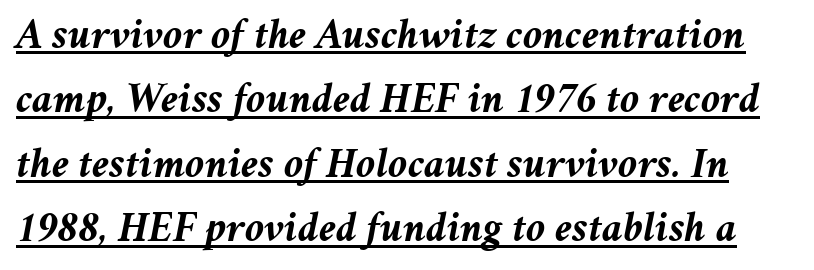
{"italic": "yes", "lean": "right", "slant_degrees": 11, "bold": "yes", "weight": "semibold", "width": "normal", "stroke_contrast": "medium", "x_height": "medium", "monospaced": "no", "underline": "yes", "line_spacing": "normal", "line_spacing_ratio": 1.5, "letter_spacing": "normal", "letter_spacing_em": 0.0, "glyph_px": 43}
